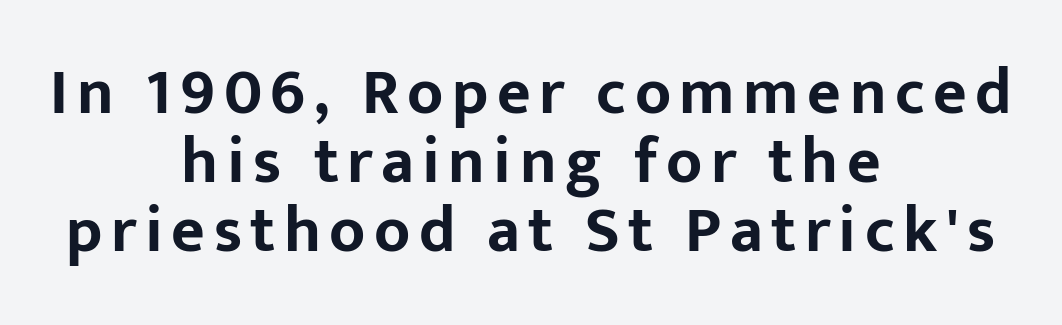
Typographic density is high because the face is bold. The space beneath each line is pristine and unruled. This is the regular roman posture of the typeface. Is this a fixed-width face? No — the glyphs have proportional, varying widths. Centered paragraph, ragged on both sides. One glance says dense: line gaps are narrower than usual.
